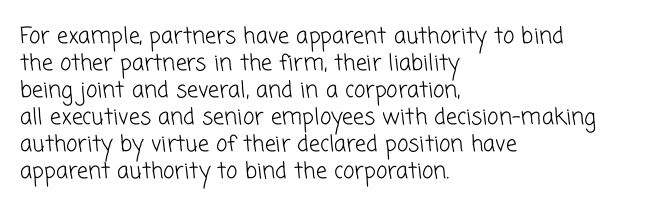
The image shows 22 px text type; set left-aligned, line spacing 1.23x, normal letter spacing, not underlined.
